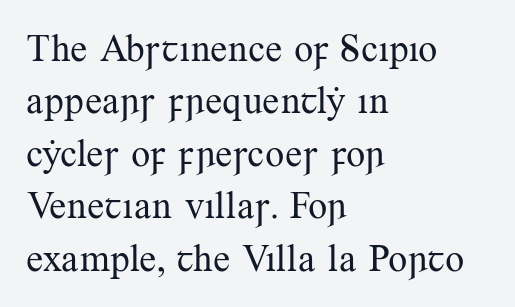
{"serif": "yes", "italic": "no", "bold": "no", "weight": "regular", "width": "normal", "stroke_contrast": "medium", "x_height": "small", "monospaced": "no", "underline": "no", "align": "left", "line_spacing": "normal", "line_spacing_ratio": 1.38, "letter_spacing": "normal", "letter_spacing_em": 0.0, "glyph_px": 38}
